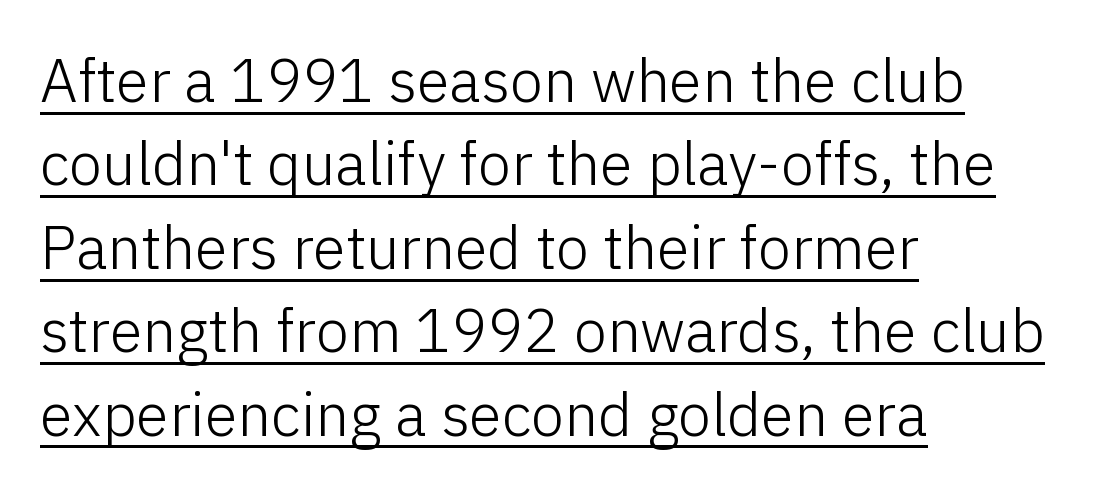
{"serif": "no", "italic": "no", "bold": "no", "weight": "light", "width": "normal", "stroke_contrast": "low", "x_height": "medium", "monospaced": "no", "underline": "yes", "align": "left", "line_spacing": "normal", "line_spacing_ratio": 1.39, "letter_spacing": "normal", "letter_spacing_em": 0.0, "glyph_px": 60}
